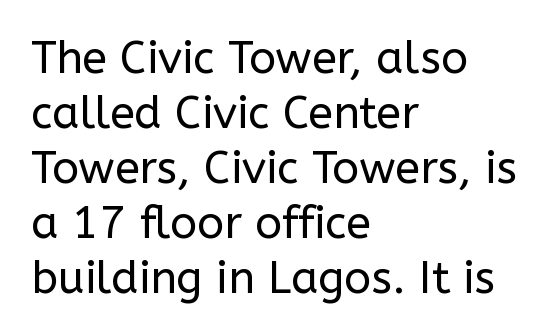
Q: Is the text bold? A: No.
Q: Is the text italic (slanted)? A: No, it is upright.
Q: Is the typeface a serif or a sans-serif typeface? A: Sans-serif.
Q: Is the text underlined? A: No.
Q: How is the paragraph aligned? A: Left-aligned.
Q: Is the spacing between letters normal or unusually wide? A: Normal.
Q: Width (condensed, normal, or wide)? A: Normal.
Q: Stroke contrast? A: Low.
Q: x-height? A: Medium.
Q: Monospaced? A: No.
